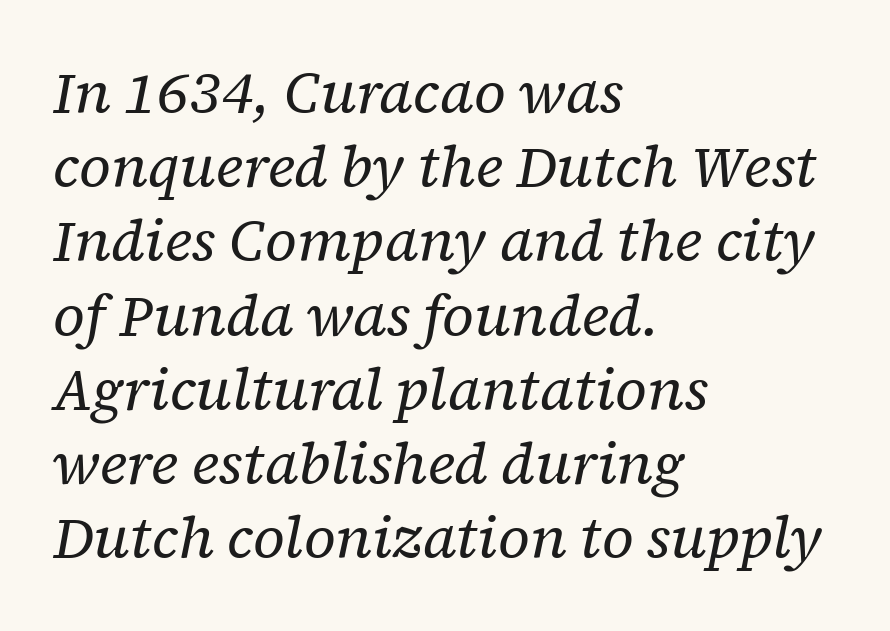
A student would call this left alignment; a typographer would say flush left, rag right. Is the type slanted? Yes — the strokes lean at a clear angle. Here the designer chose a conventional face with non-uniform glyph widths. The typeface has the unassuming heft of standard copy or less. A typesetter would call this leading conventional body-copy spacing. Words float on clear page, feet unadorned.
